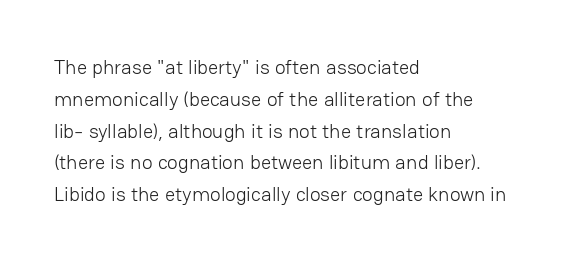
Q: Is the text bold? A: No.
Q: Is the text italic (slanted)? A: No, it is upright.
Q: Is the text underlined? A: No.
Q: How is the paragraph aligned? A: Left-aligned.
Q: Is the spacing between letters normal or unusually wide? A: Normal.
Q: Is the spacing between lines tight, normal or loose? A: Normal.
